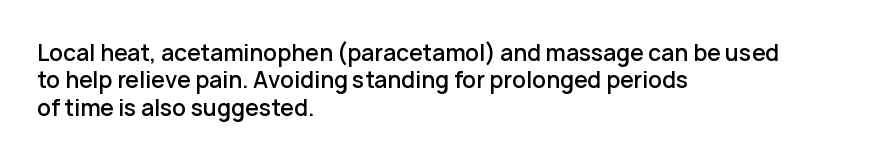
Q: Is the text bold? A: Semi-bold.
Q: Is the text italic (slanted)? A: No, it is upright.
Q: Is the text underlined? A: No.
Q: How is the paragraph aligned? A: Left-aligned.
Q: Is the spacing between letters normal or unusually wide? A: Normal.
